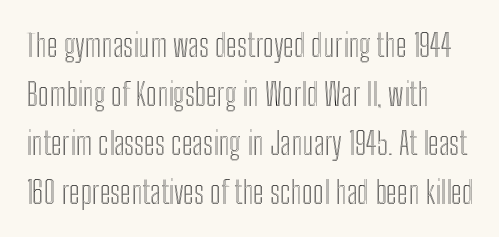
{"italic": "no", "width": "condensed", "x_height": "medium", "monospaced": "no", "underline": "no", "align": "left", "line_spacing": "normal", "line_spacing_ratio": 1.58, "letter_spacing": "normal", "letter_spacing_em": 0.0, "glyph_px": 31}
